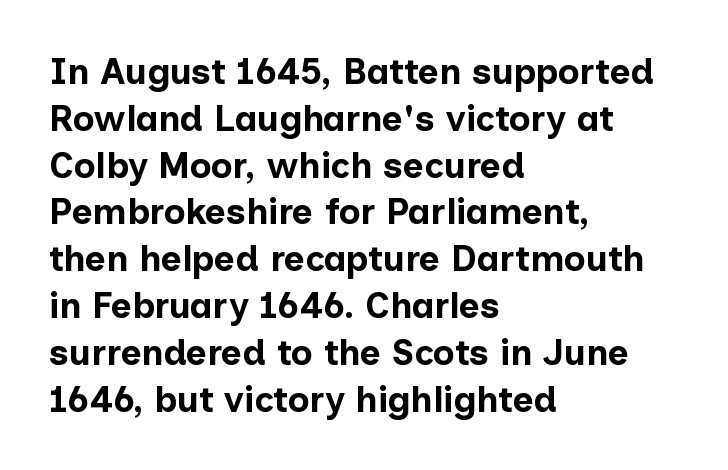
{"serif": "no", "italic": "no", "bold": "yes", "weight": "bold", "width": "normal", "stroke_contrast": "low", "x_height": "medium", "monospaced": "no", "underline": "no", "align": "left", "line_spacing": "normal", "line_spacing_ratio": 1.3, "letter_spacing": "normal", "letter_spacing_em": 0.0, "glyph_px": 36}
